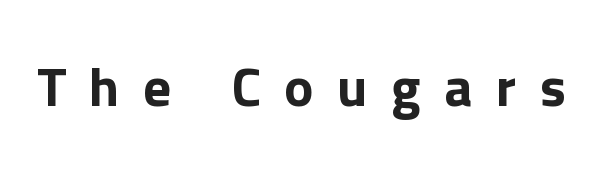
Q: Is the text italic (slanted)? A: No, it is upright.
Q: Is the typeface a serif or a sans-serif typeface? A: Sans-serif.
Q: Is the text underlined? A: No.
Q: Is the spacing between letters normal or unusually wide? A: Unusually wide.
Q: Width (condensed, normal, or wide)? A: Normal.
Q: Stroke contrast? A: Low.
Q: x-height? A: Medium.
Q: Monospaced? A: No.
